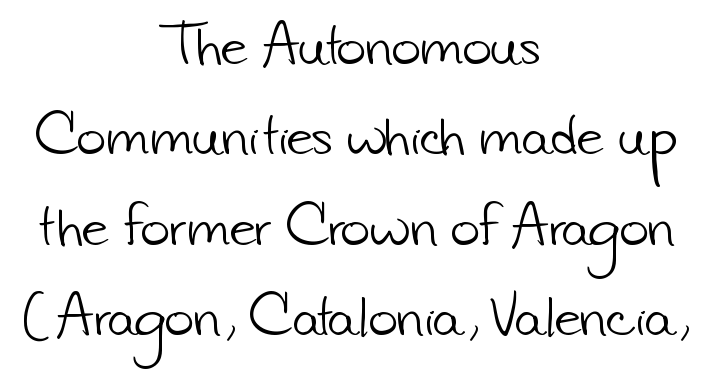
Q: Is the text bold? A: No.
Q: Is the typeface a serif or a sans-serif typeface? A: Sans-serif.
Q: Is the text underlined? A: No.
Q: How is the paragraph aligned? A: Centered.
Q: Is the spacing between letters normal or unusually wide? A: Normal.
Q: Width (condensed, normal, or wide)? A: Normal.
Q: Stroke contrast? A: Low.
Q: x-height? A: Small.
Q: Monospaced? A: No.
